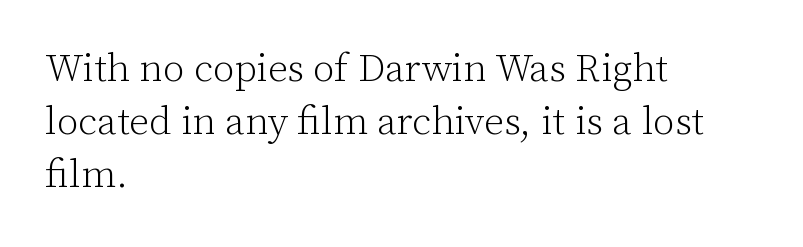
{"serif": "yes", "italic": "no", "bold": "no", "weight": "light", "width": "normal", "stroke_contrast": "low", "x_height": "medium", "monospaced": "no", "underline": "no", "align": "left", "line_spacing": "normal", "line_spacing_ratio": 1.36, "letter_spacing": "normal", "letter_spacing_em": 0.0, "glyph_px": 39}
